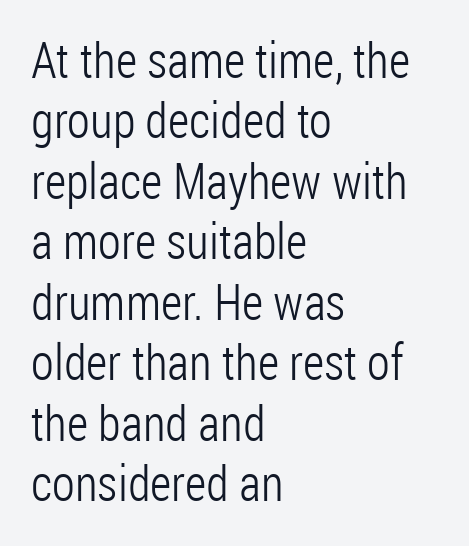
{"serif": "no", "italic": "no", "bold": "no", "weight": "light", "width": "condensed", "stroke_contrast": "low", "x_height": "medium", "monospaced": "no", "underline": "no", "align": "left", "line_spacing_ratio": 1.21, "letter_spacing": "normal", "letter_spacing_em": 0.0, "glyph_px": 50}
